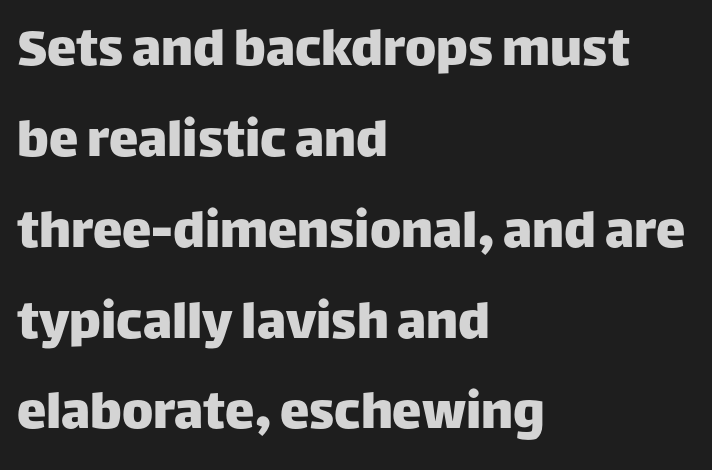
{"serif": "no", "italic": "no", "width": "normal", "stroke_contrast": "low", "x_height": "large", "monospaced": "no", "underline": "no", "align": "left", "line_spacing": "normal", "line_spacing_ratio": 1.54, "letter_spacing": "normal", "letter_spacing_em": 0.0, "glyph_px": 59}
